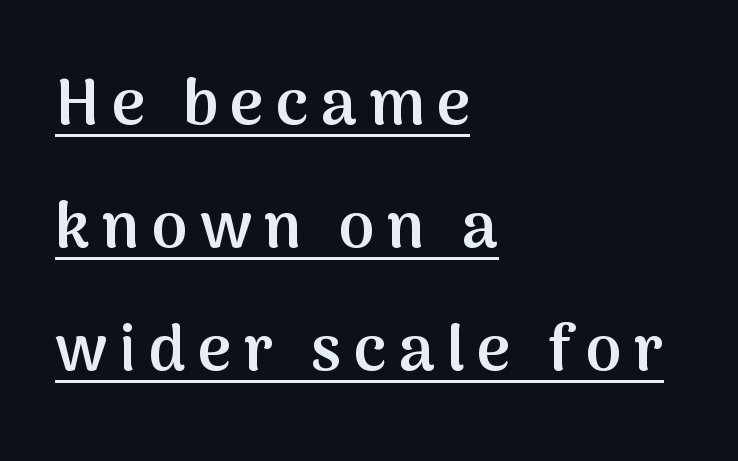
The image shows 64 px semibold sans-serif type, upright; set left-aligned, loose line spacing (1.92x), underlined; medium stroke contrast and a medium x-height.
